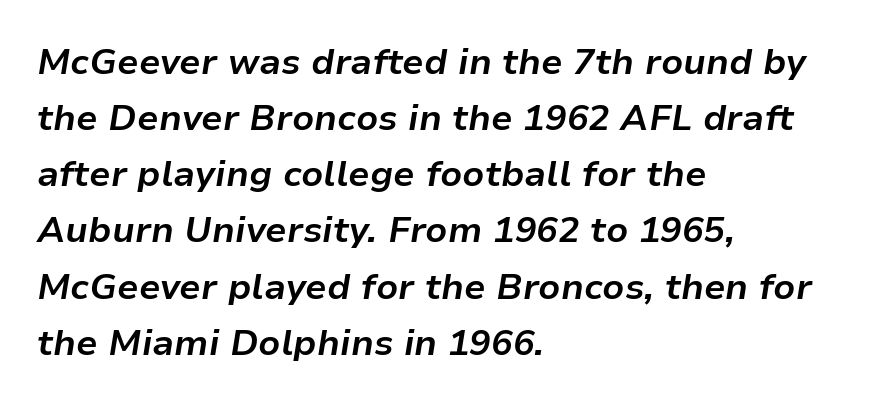
If you drew a ruler down the left edge, every line would touch it. The passage shown is typed in a proportional face where columns would drift. Heavy, bold letterforms. Only glyphs here, with clear space below each row. The passage shown has conventional tracking throughout.
